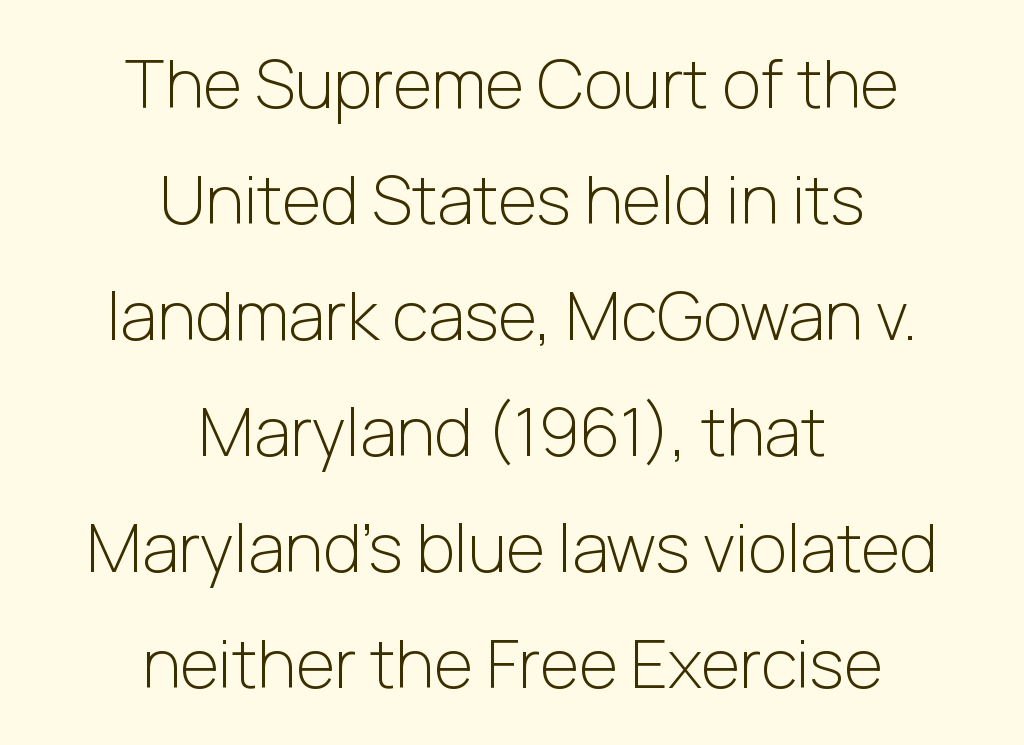
Q: Is the text bold? A: No.
Q: Is the text italic (slanted)? A: No, it is upright.
Q: Is the typeface a serif or a sans-serif typeface? A: Sans-serif.
Q: Is the text underlined? A: No.
Q: How is the paragraph aligned? A: Centered.
Q: Is the spacing between letters normal or unusually wide? A: Normal.
Q: Width (condensed, normal, or wide)? A: Normal.
Q: Stroke contrast? A: Low.
Q: x-height? A: Medium.
Q: Monospaced? A: No.
